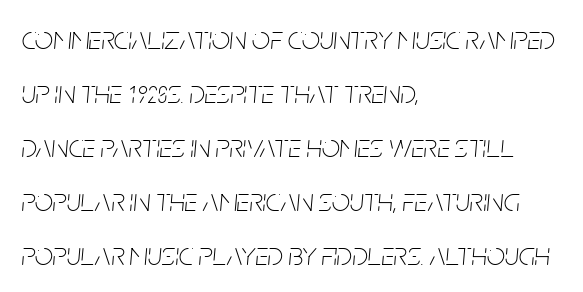
Q: Is the text bold? A: No.
Q: Is the text italic (slanted)? A: Yes, it leans right by about 5 degrees.
Q: Is the text underlined? A: No.
Q: How is the paragraph aligned? A: Left-aligned.
Q: Is the spacing between letters normal or unusually wide? A: Normal.
Q: Is the spacing between lines tight, normal or loose? A: Normal.
Q: Width (condensed, normal, or wide)? A: Condensed.
Q: Stroke contrast? A: Low.
Q: x-height? A: Large.
Q: Monospaced? A: No.
